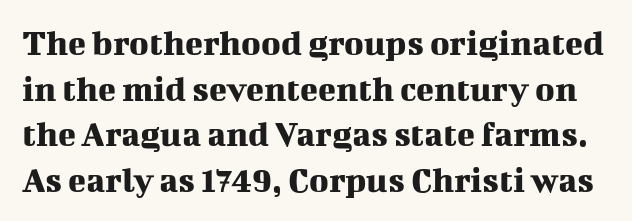
The image shows 37 px serif type, upright; set line spacing 1.23x, normal letter spacing, not underlined; medium stroke contrast and a medium x-height.
